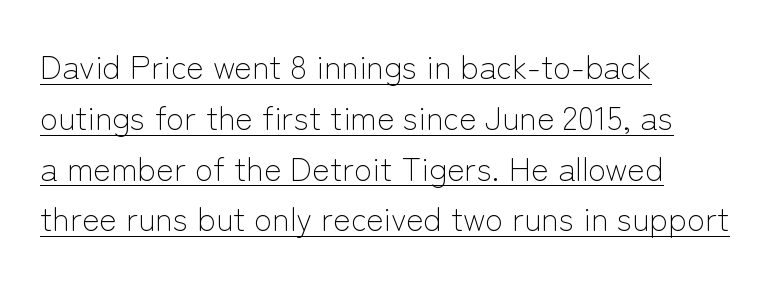
{"serif": "no", "italic": "no", "bold": "no", "weight": "light", "width": "normal", "stroke_contrast": "low", "x_height": "medium", "monospaced": "no", "underline": "yes", "align": "left", "line_spacing": "normal", "line_spacing_ratio": 1.54, "letter_spacing": "normal", "letter_spacing_em": 0.0, "glyph_px": 33}
